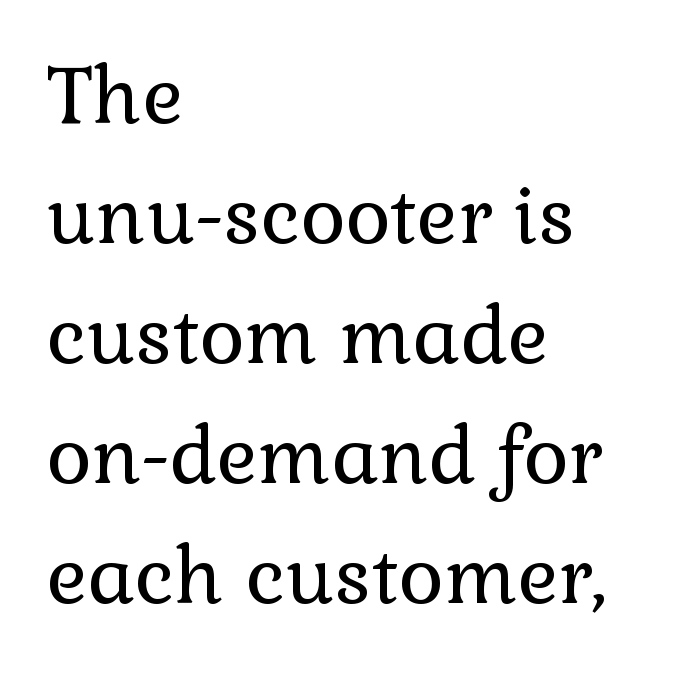
Characters follow at the spacing the type designer built in. Every row of glyphs begins at an identical x-position on the left. You can tell it's not italic because the verticals are truly vertical. The text was rendered using a seriffed face with decorative stroke endings. On a weight scale, this lands at 450 or below. The passage shown is typed in a proportional face where columns would drift.
